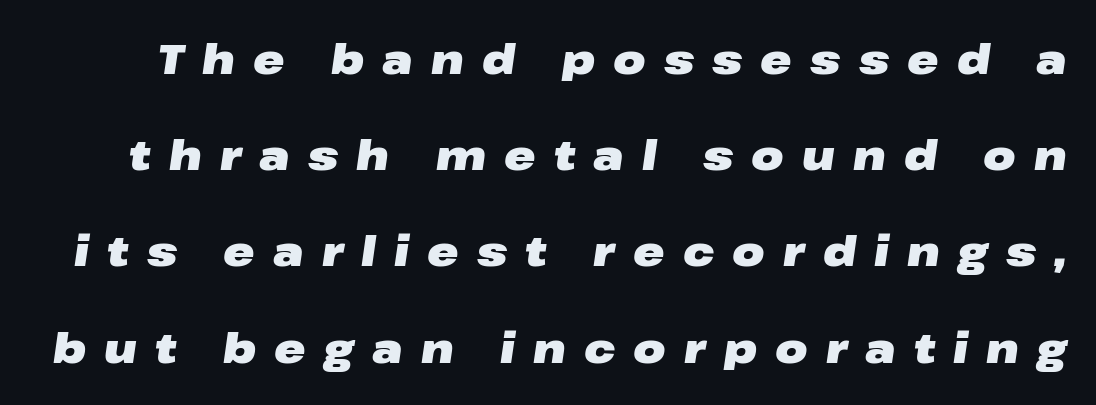
Q: Is the text bold? A: Yes.
Q: Is the text italic (slanted)? A: Yes, it leans right by about 8 degrees.
Q: Is the text underlined? A: No.
Q: Is the spacing between letters normal or unusually wide? A: Unusually wide.
Q: Is the spacing between lines tight, normal or loose? A: Loose.
Q: Width (condensed, normal, or wide)? A: Wide.
Q: Stroke contrast? A: Low.
Q: x-height? A: Medium.
Q: Monospaced? A: No.
